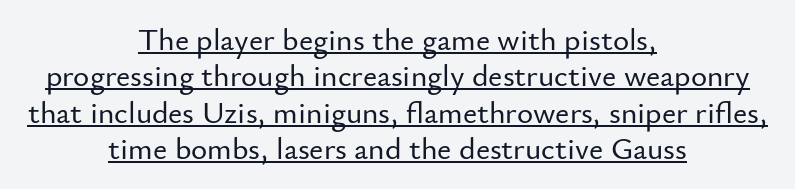
{"serif": "no", "italic": "no", "width": "normal", "stroke_contrast": "low", "x_height": "small", "monospaced": "no", "underline": "yes", "align": "center", "line_spacing_ratio": 1.17, "letter_spacing": "normal", "letter_spacing_em": 0.0, "glyph_px": 31}
